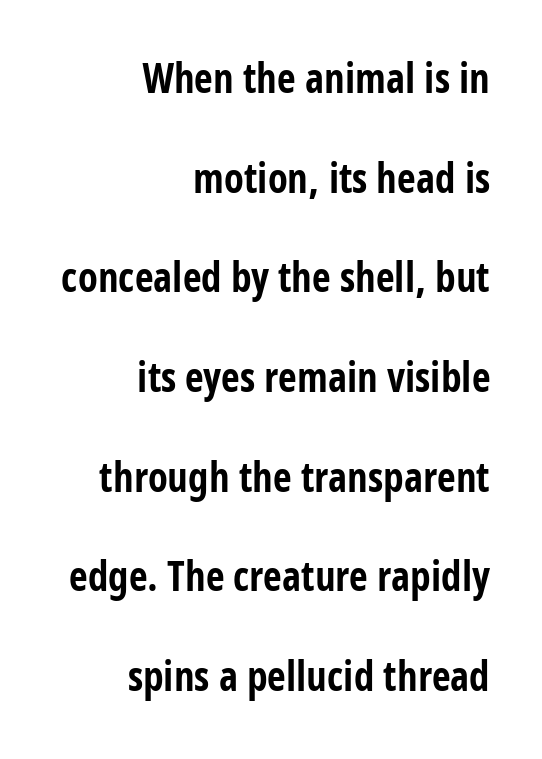
The image shows 41 px bold, condensed sans-serif type, upright; set right-aligned, loose line spacing (2.43x), normal letter spacing, not underlined; low stroke contrast and a large x-height.
